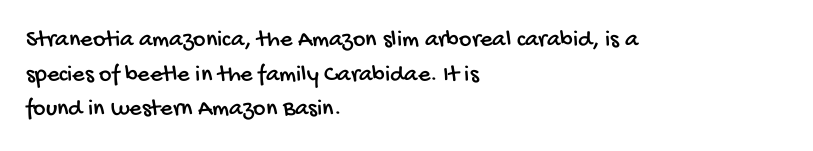
{"underline": "no", "align": "left", "line_spacing": "normal", "line_spacing_ratio": 1.44, "letter_spacing": "normal", "letter_spacing_em": 0.0, "glyph_px": 24}
